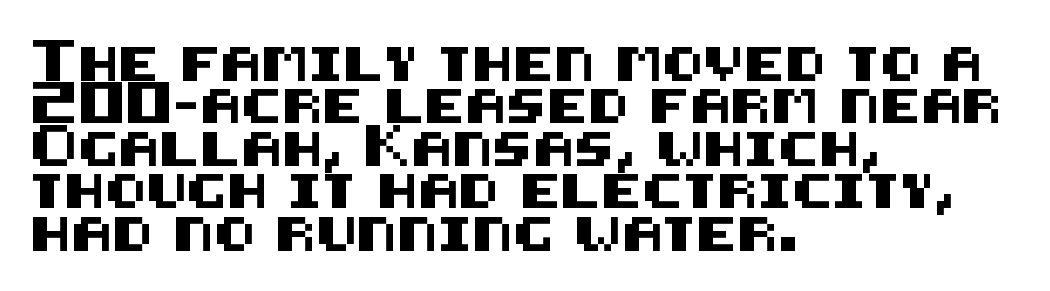
A roman cut, with each character standing at attention. A sans-serif font was chosen for this passage. Letter spacing: default. The line-height multiplier appears to be the usual default.
